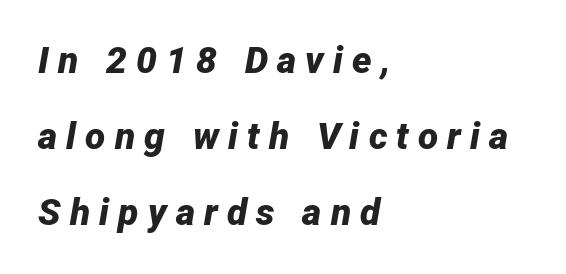
Q: Is the text bold? A: Yes.
Q: Is the text italic (slanted)? A: Yes, it leans right by about 12 degrees.
Q: Is the text underlined? A: No.
Q: How is the paragraph aligned? A: Left-aligned.
Q: Is the spacing between letters normal or unusually wide? A: Unusually wide.
Q: Is the spacing between lines tight, normal or loose? A: Loose.
Q: Width (condensed, normal, or wide)? A: Normal.
Q: Stroke contrast? A: Low.
Q: x-height? A: Medium.
Q: Monospaced? A: No.
